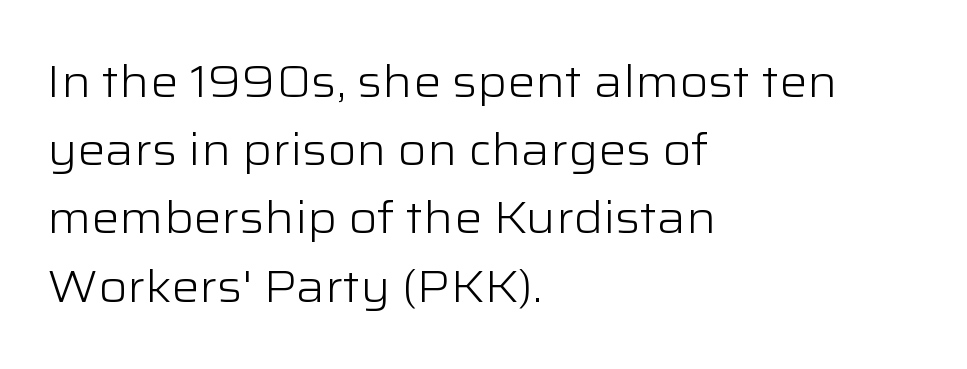
Successive baselines arrive at the customary interval. Every character sits straight up, as roman type does. This sample has the flowing, uneven cadence of proportional lettering. You could call the tracking neutral — neither tight nor loose. Beneath every word, the page is bare.
